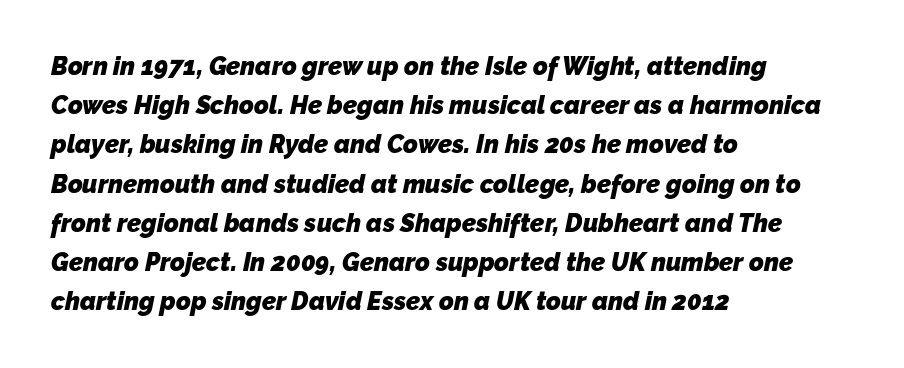
A dark, heavy texture on the line: the type is bold. There is no visible air inserted between adjacent glyphs. Glance below the letters and you will spot only blank space. Where is the straight margin? On the left. Baseline-to-baseline distance is the conventional proportion of letter height.
